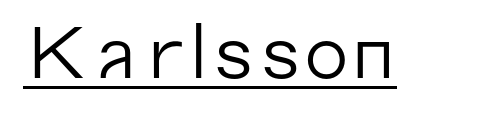
{"serif": "no", "italic": "no", "bold": "no", "weight": "regular", "width": "normal", "stroke_contrast": "low", "x_height": "medium", "monospaced": "no", "underline": "yes", "letter_spacing": "normal", "letter_spacing_em": 0.0, "glyph_px": 73}
